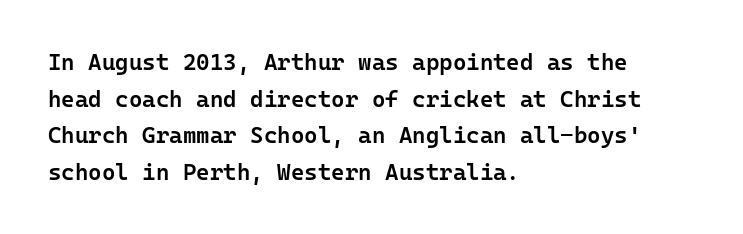
{"italic": "no", "bold": "semi", "underline": "no", "align": "left", "line_spacing": "normal", "line_spacing_ratio": 1.59, "letter_spacing": "normal", "letter_spacing_em": 0.0, "glyph_px": 23}
